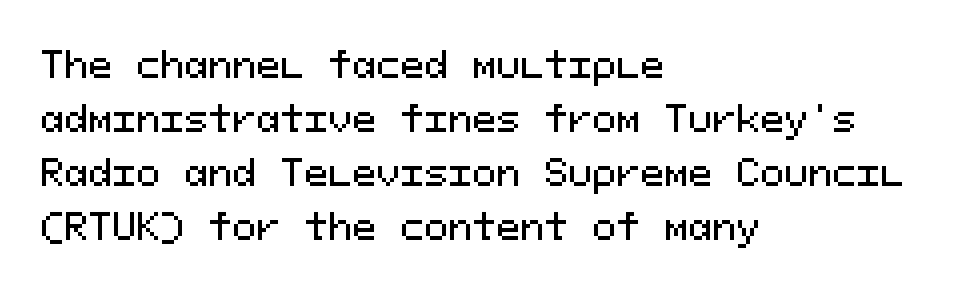
Q: Is the text italic (slanted)? A: No, it is upright.
Q: Is the typeface a serif or a sans-serif typeface? A: Sans-serif.
Q: Is the text underlined? A: No.
Q: How is the paragraph aligned? A: Left-aligned.
Q: Is the spacing between letters normal or unusually wide? A: Normal.
Q: Is the spacing between lines tight, normal or loose? A: Normal.
Q: Width (condensed, normal, or wide)? A: Normal.
Q: Stroke contrast? A: Medium.
Q: x-height? A: Medium.
Q: Monospaced? A: Yes.
